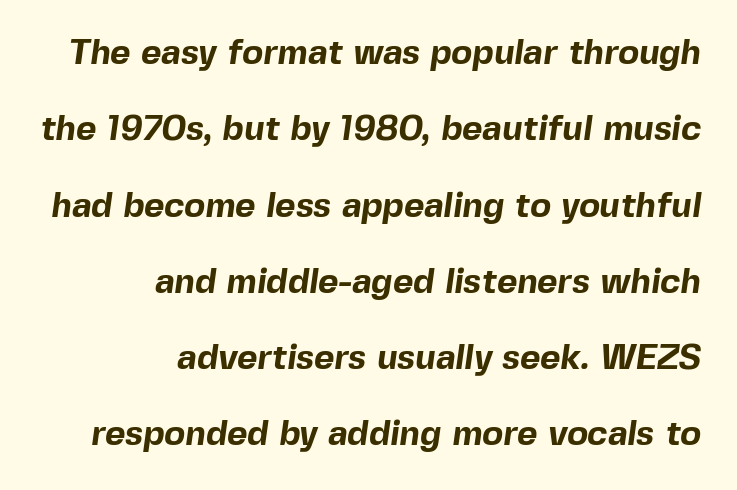
Q: Is the text bold? A: Yes.
Q: Is the typeface a serif or a sans-serif typeface? A: Sans-serif.
Q: Is the text underlined? A: No.
Q: How is the paragraph aligned? A: Right-aligned.
Q: Is the spacing between letters normal or unusually wide? A: Normal.
Q: Is the spacing between lines tight, normal or loose? A: Loose.
Q: Width (condensed, normal, or wide)? A: Normal.
Q: x-height? A: Medium.
Q: Monospaced? A: No.
